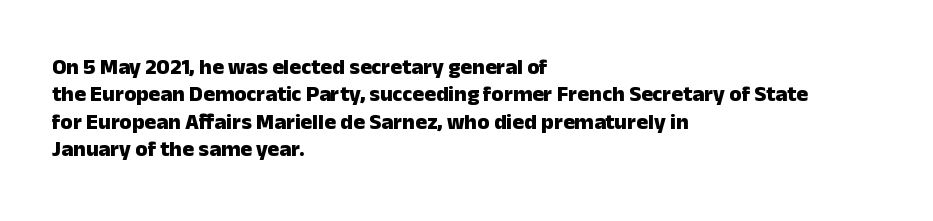
Only glyphs here, with clear space below each row. The type sits square on the baseline with zero lean. Short note: letters normally spaced. Summary of vertical rhythm: regular, with standard interline spacing. Thick stems and heavy bowls — unmistakably bold. Short and long lines alike share a common starting point at left.
